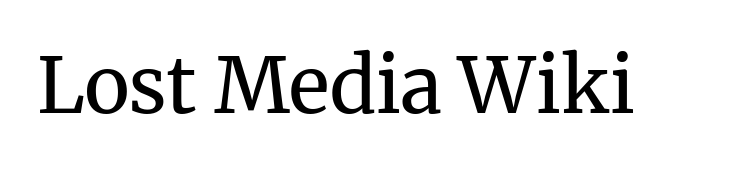
{"serif": "yes", "italic": "no", "bold": "no", "weight": "regular", "width": "normal", "stroke_contrast": "medium", "x_height": "medium", "monospaced": "no", "underline": "no", "letter_spacing": "normal", "letter_spacing_em": 0.0, "glyph_px": 77}
